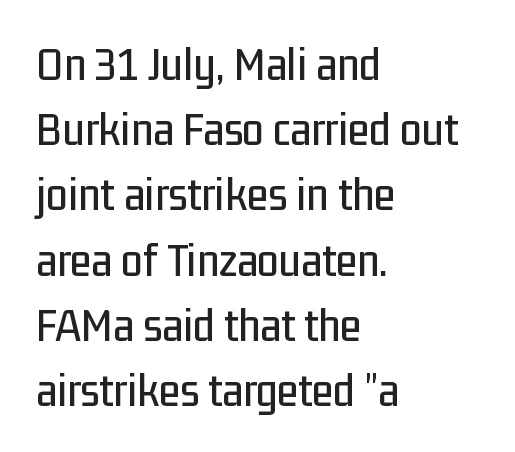
The image shows 49 px condensed sans-serif type, upright; set left-aligned, normal line spacing (1.33x), normal letter spacing, not underlined; low stroke contrast and a medium x-height.
